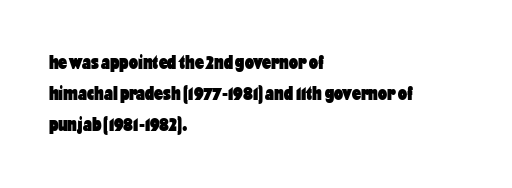
A student would call this left alignment; a typographer would say flush left, rag right. Any mark beneath the type? The region is blank. A dark, heavy texture on the line: the type is bold. The leading is moderate, giving the passage an even texture. The gaps between neighbouring characters are ordinary and unremarkable. The axis of the letterforms is exactly vertical.
